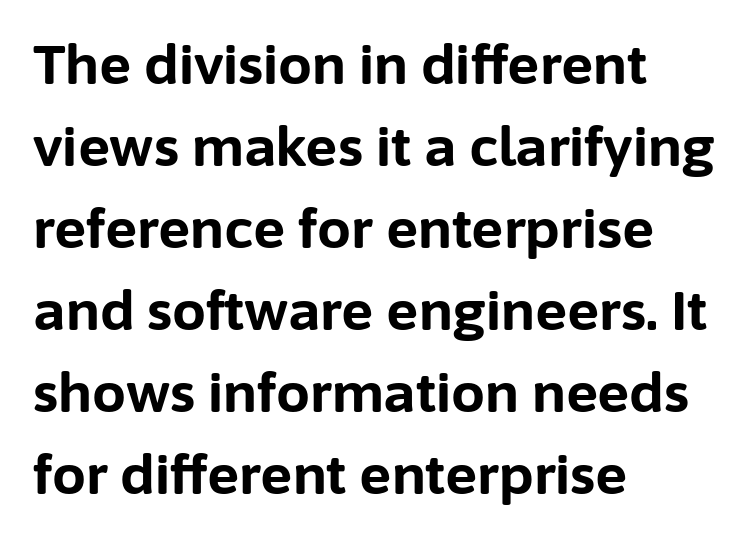
The image shows 54 px bold sans-serif type, upright; set left-aligned, normal line spacing (1.52x), normal letter spacing, not underlined; low stroke contrast and a medium x-height.
